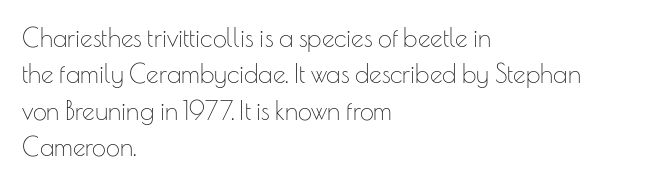
Q: Is the text bold? A: No.
Q: Is the text italic (slanted)? A: No, it is upright.
Q: Is the text underlined? A: No.
Q: How is the paragraph aligned? A: Left-aligned.
Q: Is the spacing between letters normal or unusually wide? A: Normal.
Q: Is the spacing between lines tight, normal or loose? A: Normal.
